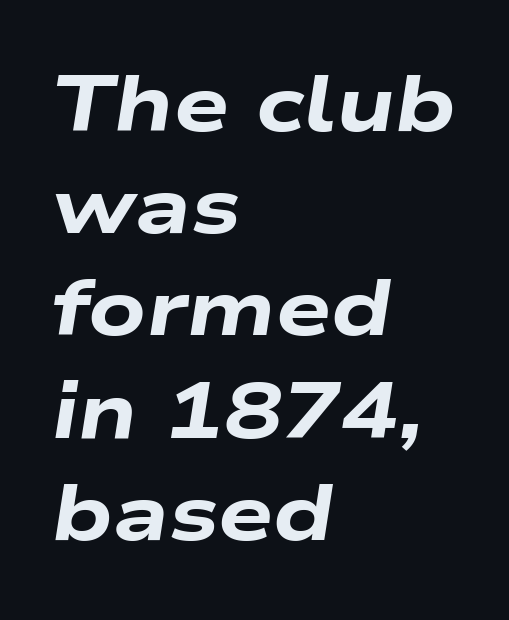
The image shows 78 px heavy, wide type, italic (leaning right); set left-aligned, normal line spacing (1.31x), normal letter spacing, not underlined; low stroke contrast and a medium x-height.
